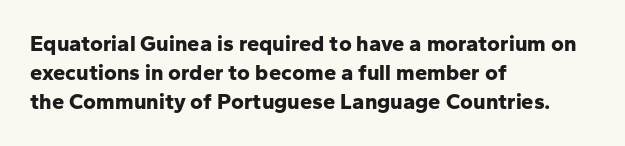
The image shows 22 px bold type, upright; set left-aligned, normal line spacing (1.32x), normal letter spacing, not underlined.
